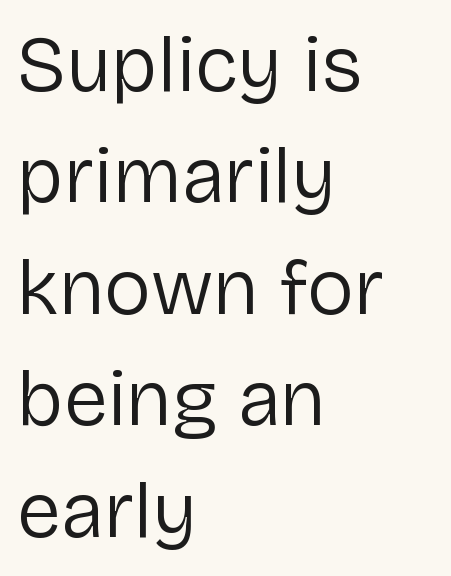
These lines stack with their left ends in a neat column. On a weight scale, this lands at 450 or below. It's the straight-up-and-down kind of type. The leading is moderate, giving the passage an even texture. This rendering employs a face without finishing strokes, i.e., a sans-serif.
